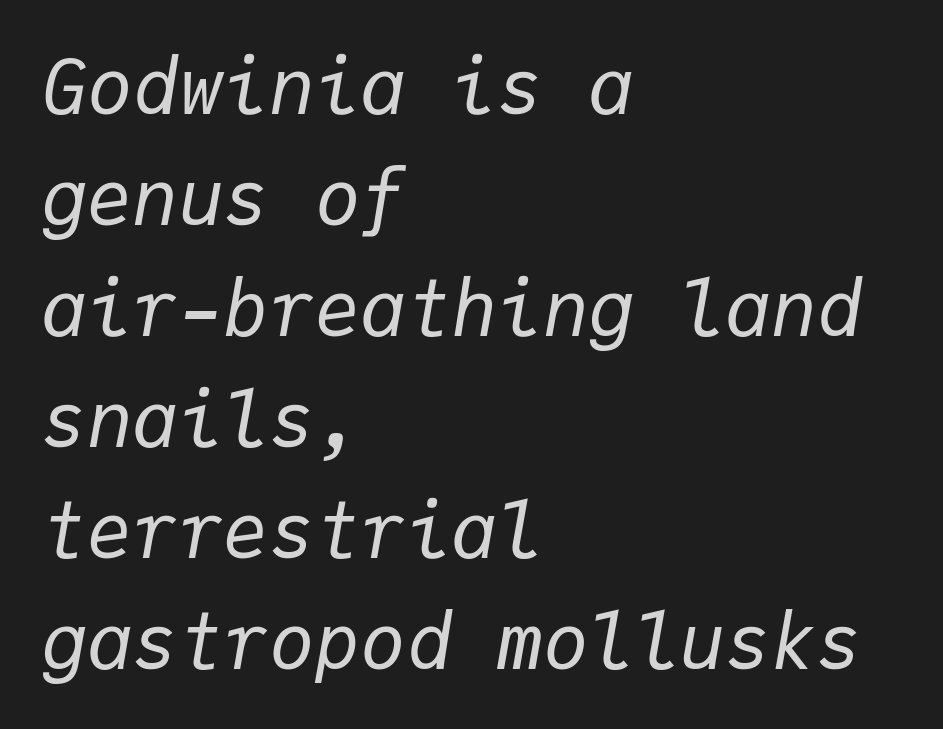
The image shows 76 px regular-weight type, italic (leaning right), monospaced; set left-aligned, normal line spacing (1.46x), normal letter spacing, not underlined; low stroke contrast and a medium x-height.
